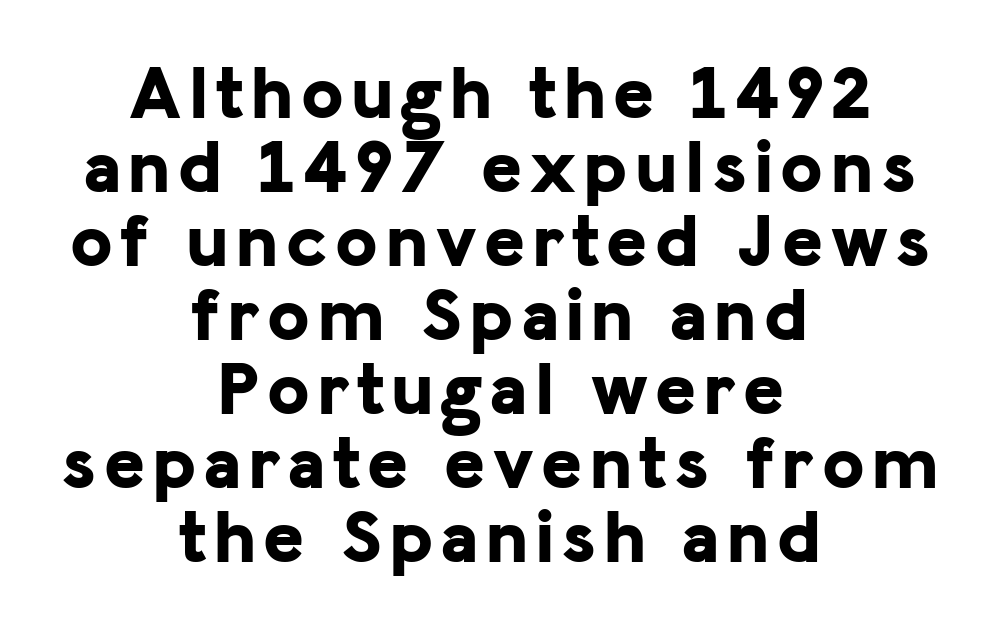
{"serif": "no", "italic": "no", "bold": "yes", "weight": "bold", "width": "normal", "stroke_contrast": "low", "x_height": "medium", "monospaced": "no", "underline": "no", "align": "center", "line_spacing": "tight", "line_spacing_ratio": 0.96, "glyph_px": 77}
